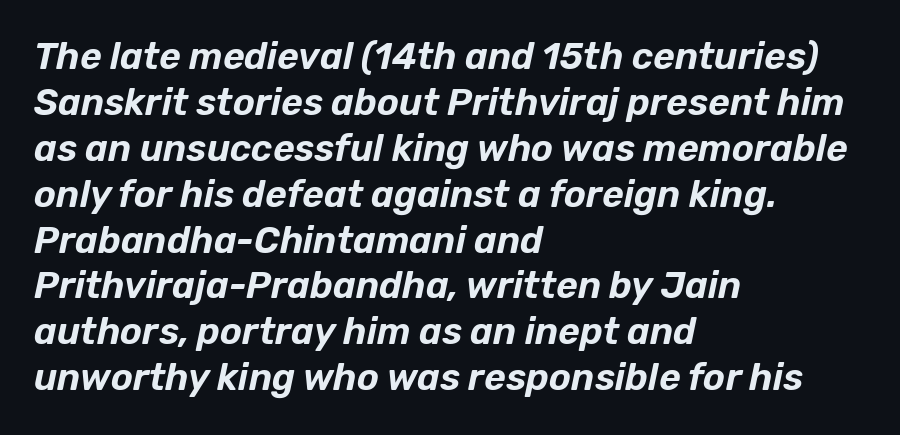
{"italic": "yes", "lean": "right", "slant_degrees": 12, "width": "normal", "stroke_contrast": "low", "x_height": "medium", "monospaced": "no", "underline": "no", "align": "left", "line_spacing_ratio": 1.24, "letter_spacing": "normal", "letter_spacing_em": 0.0, "glyph_px": 37}
